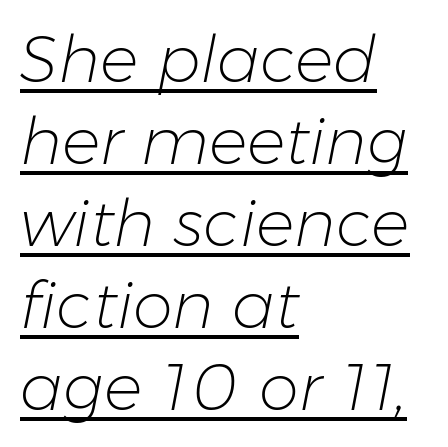
Compared with ordinary roman type, these characters are visibly tilted. A typographer would call this underscored text. The passage shown is typed in a proportional face where columns would drift. Each stroke keeps to a modest, everyday thickness or less. Leading matches the norm, producing a regular column. Inter-character spacing is left at the font's built-in metrics.
